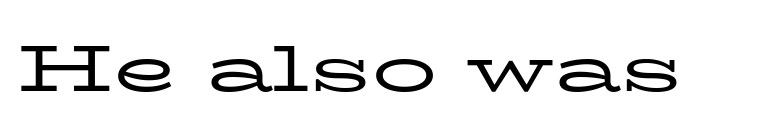
The zone under the glyphs is completely vacant. The tracking reads as untouched default to a designer's eye. The rendering shows small feet on the letterforms — a serif design. Posture: straight, roman, zero tilt. Note the varied advance widths — an 'i' is clearly narrower than an 'm'.
